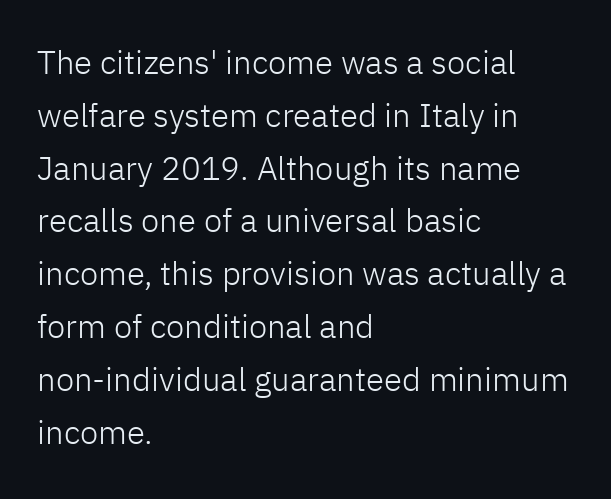
The image shows 33 px light sans-serif type, upright; set left-aligned, normal line spacing (1.6x), normal letter spacing, not underlined; low stroke contrast and a medium x-height.
